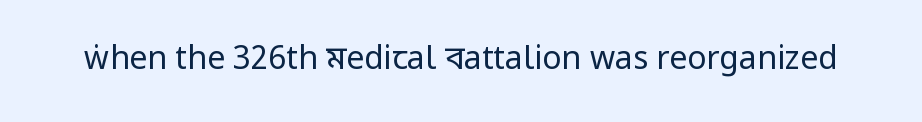
Q: Is the text bold? A: No.
Q: Is the text italic (slanted)? A: No, it is upright.
Q: Is the typeface a serif or a sans-serif typeface? A: Sans-serif.
Q: Is the text underlined? A: No.
Q: Is the spacing between letters normal or unusually wide? A: Normal.
Q: Width (condensed, normal, or wide)? A: Condensed.
Q: Stroke contrast? A: Low.
